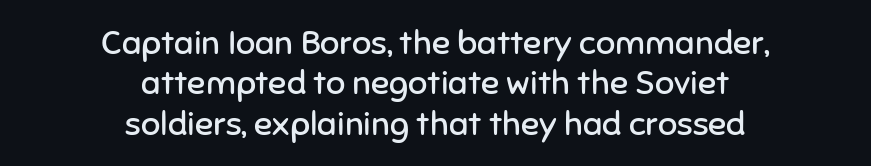
{"serif": "no", "italic": "no", "bold": "no", "weight": "regular", "width": "normal", "stroke_contrast": "low", "x_height": "medium", "monospaced": "no", "underline": "no", "align": "center", "line_spacing_ratio": 1.19, "letter_spacing": "normal", "letter_spacing_em": 0.0, "glyph_px": 34}
